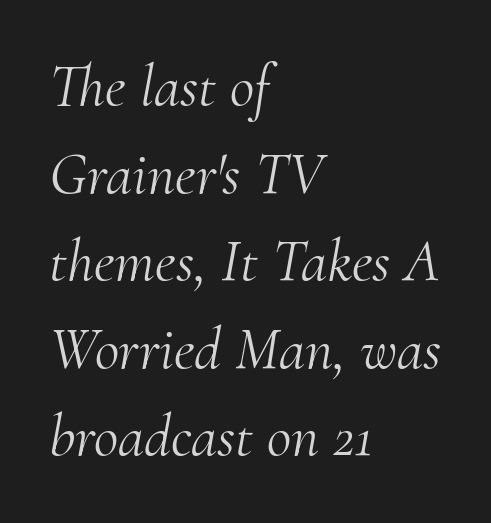
Q: Is the text bold? A: No.
Q: Is the text italic (slanted)? A: Yes, it leans right by about 10 degrees.
Q: Is the typeface a serif or a sans-serif typeface? A: Serif.
Q: Is the text underlined? A: No.
Q: How is the paragraph aligned? A: Left-aligned.
Q: Is the spacing between letters normal or unusually wide? A: Normal.
Q: Is the spacing between lines tight, normal or loose? A: Normal.
Q: Width (condensed, normal, or wide)? A: Normal.
Q: Stroke contrast? A: Medium.
Q: x-height? A: Small.
Q: Monospaced? A: No.
